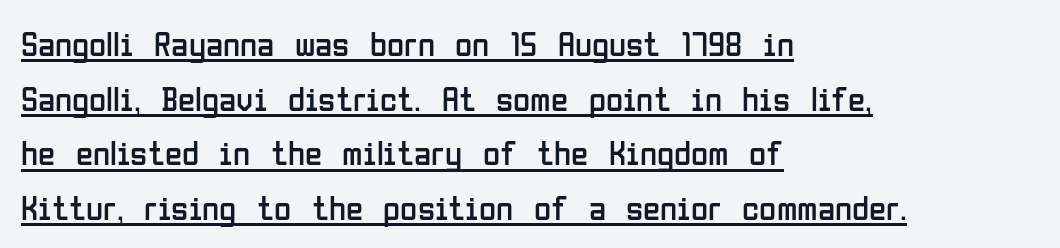
Q: Is the text bold? A: No.
Q: Is the text italic (slanted)? A: No, it is upright.
Q: Is the typeface a serif or a sans-serif typeface? A: Sans-serif.
Q: Is the text underlined? A: Yes.
Q: How is the paragraph aligned? A: Left-aligned.
Q: Is the spacing between letters normal or unusually wide? A: Normal.
Q: Is the spacing between lines tight, normal or loose? A: Normal.
Q: Width (condensed, normal, or wide)? A: Condensed.
Q: Stroke contrast? A: Low.
Q: x-height? A: Medium.
Q: Monospaced? A: No.
